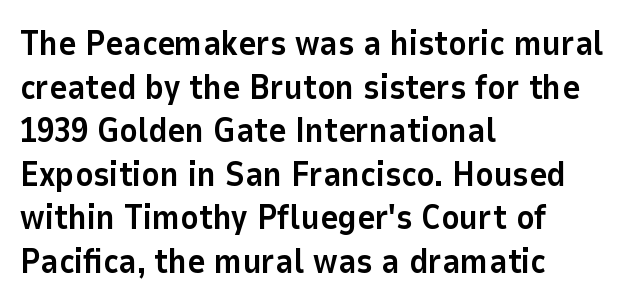
Q: Is the text bold? A: Yes.
Q: Is the text italic (slanted)? A: No, it is upright.
Q: Is the typeface a serif or a sans-serif typeface? A: Sans-serif.
Q: Is the text underlined? A: No.
Q: How is the paragraph aligned? A: Left-aligned.
Q: Is the spacing between letters normal or unusually wide? A: Normal.
Q: Is the spacing between lines tight, normal or loose? A: Normal.
Q: Width (condensed, normal, or wide)? A: Normal.
Q: Stroke contrast? A: Low.
Q: x-height? A: Medium.
Q: Monospaced? A: No.
